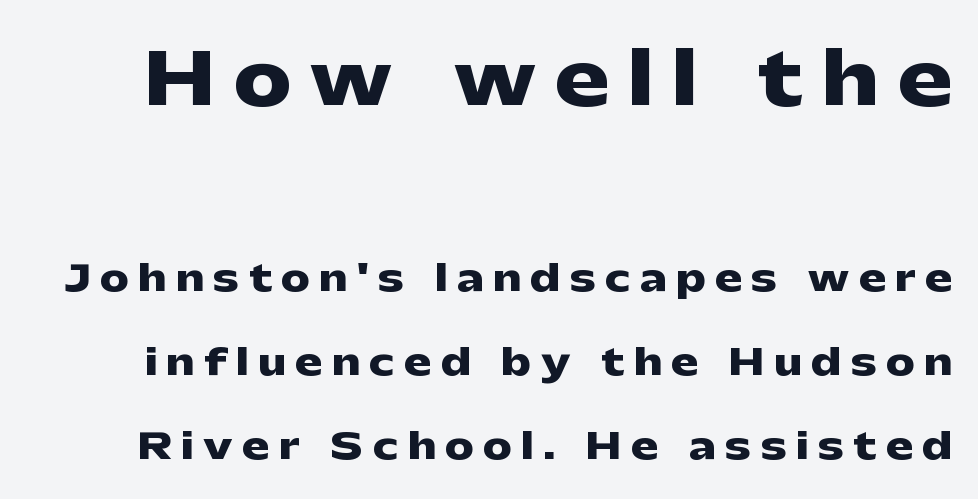
The sample has been set heavy, in full bold. The axis of the letterforms is exactly vertical. The passage shown has open, widely tracked lettering throughout. A typesetter would call this leading open, well beyond the default.
